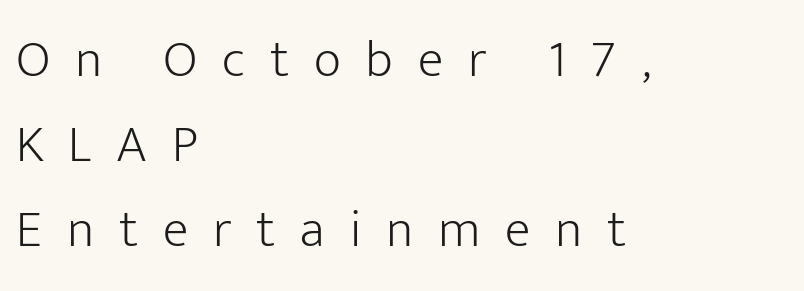
The image shows 53 px light sans-serif type, upright; set left-aligned, normal line spacing (1.6x), unusually wide letter spacing (+0.47 em), not underlined; low stroke contrast and a medium x-height.
